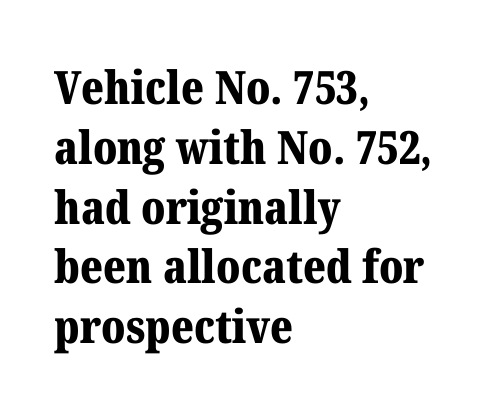
{"serif": "yes", "italic": "no", "bold": "yes", "weight": "bold", "width": "normal", "stroke_contrast": "medium", "x_height": "medium", "monospaced": "no", "underline": "no", "align": "left", "line_spacing": "normal", "line_spacing_ratio": 1.3, "letter_spacing": "normal", "letter_spacing_em": 0.0, "glyph_px": 46}
